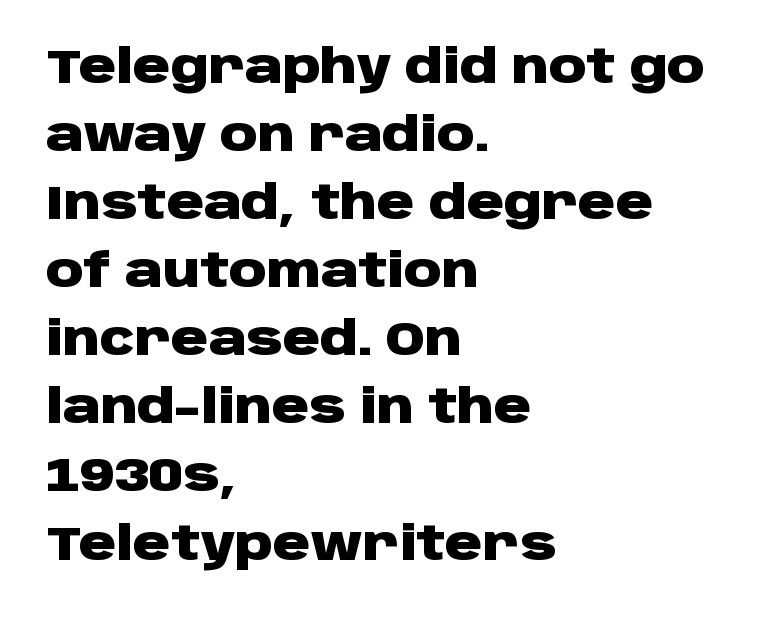
The image shows 46 px heavy, wide sans-serif type, upright; set left-aligned, normal line spacing (1.48x), normal letter spacing, not underlined; low stroke contrast and a large x-height.
